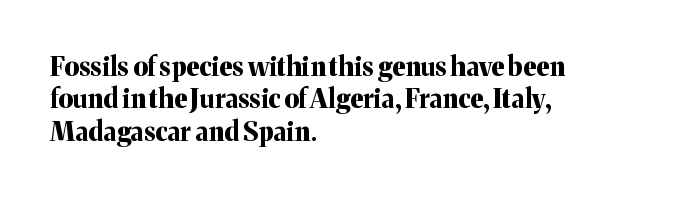
Interline gaps are of average width in this sample. Words float on clear page, feet unadorned. Weight check: bold — yes, fully. These lines were composed using upright roman letters.
